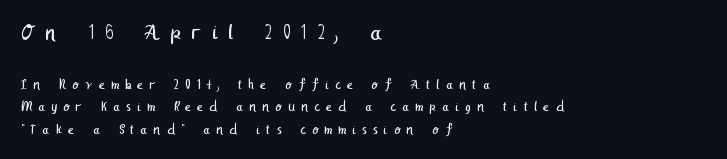
The image shows 23 px text type; set left-aligned, normal line spacing (1.62x), unusually wide letter spacing (+0.44 em), not underlined; the first (top) block is 1.64x larger.
